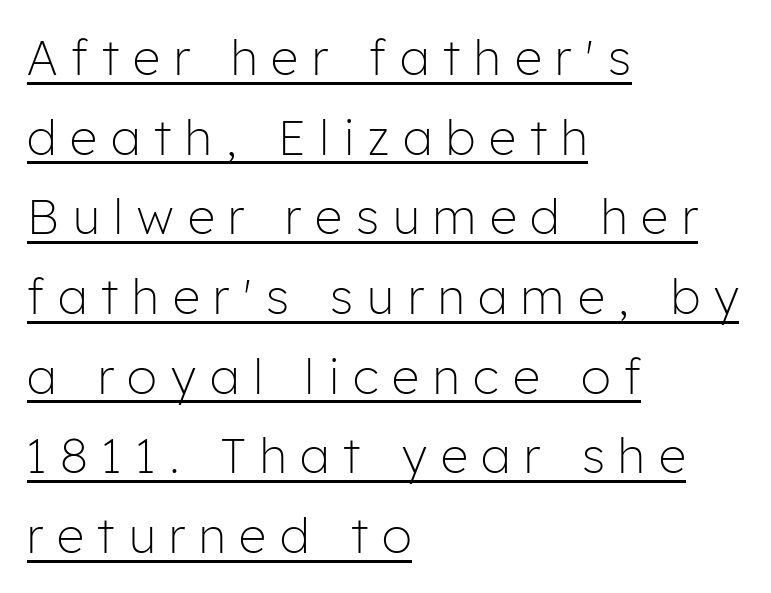
{"serif": "no", "italic": "no", "bold": "no", "weight": "light", "width": "normal", "stroke_contrast": "low", "x_height": "medium", "monospaced": "no", "underline": "yes", "align": "left", "line_spacing": "normal", "line_spacing_ratio": 1.66, "letter_spacing": "wide", "letter_spacing_em": 0.29, "glyph_px": 48}
